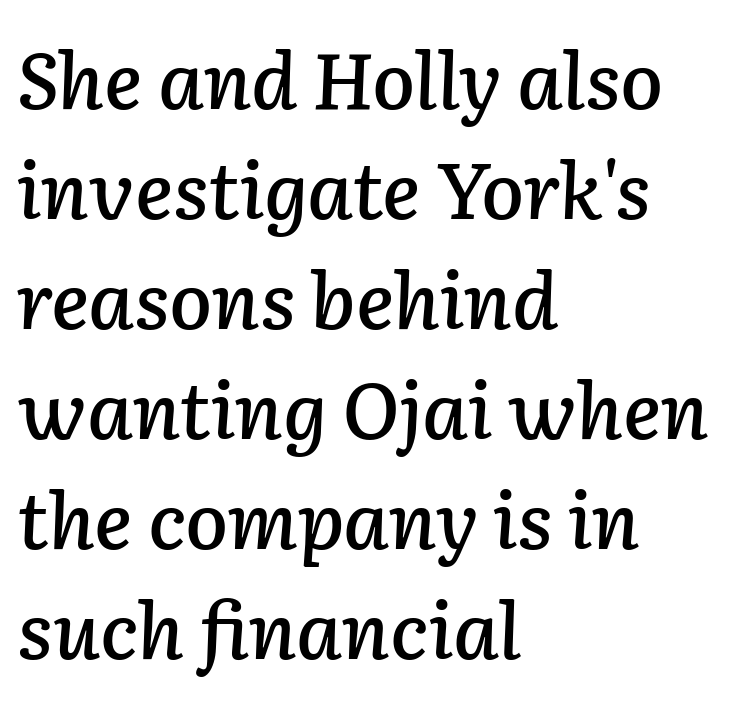
The image shows 78 px text type, italic (leaning right); set left-aligned, normal line spacing (1.41x), normal letter spacing, not underlined; low stroke contrast and a medium x-height.
